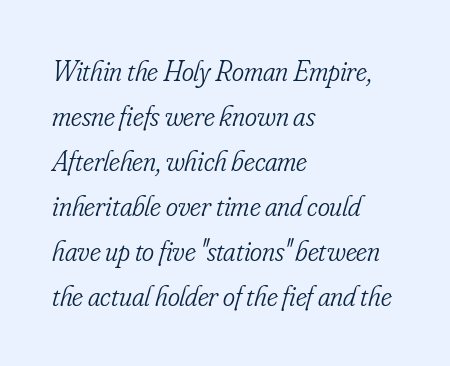
{"serif": "yes", "italic": "yes", "lean": "right", "slant_degrees": 16, "bold": "no", "weight": "light", "width": "condensed", "stroke_contrast": "low", "x_height": "small", "monospaced": "no", "underline": "no", "align": "left", "line_spacing": "normal", "line_spacing_ratio": 1.55, "letter_spacing": "normal", "letter_spacing_em": 0.0, "glyph_px": 29}
